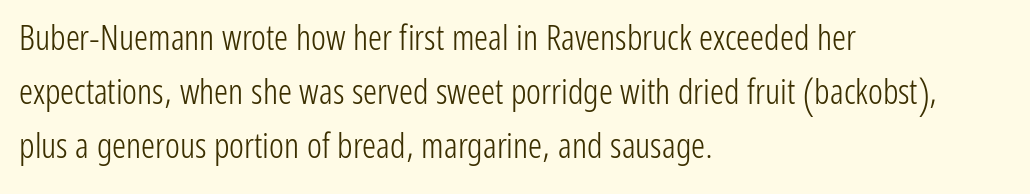
Looks like regular typesetting: each glyph gets only the width it needs. The space directly below the letters is spotless. The line-height multiplier appears to be the usual default. Every row of glyphs begins at an identical x-position on the left.
